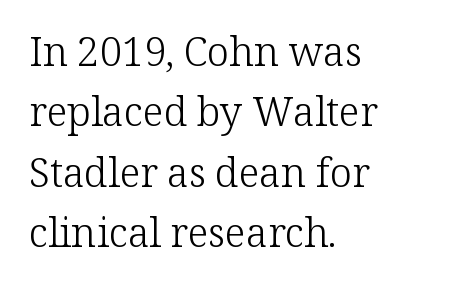
Q: Is the text bold? A: No.
Q: Is the text italic (slanted)? A: No, it is upright.
Q: Is the typeface a serif or a sans-serif typeface? A: Serif.
Q: Is the text underlined? A: No.
Q: How is the paragraph aligned? A: Left-aligned.
Q: Is the spacing between letters normal or unusually wide? A: Normal.
Q: Is the spacing between lines tight, normal or loose? A: Normal.
Q: Width (condensed, normal, or wide)? A: Normal.
Q: Stroke contrast? A: Low.
Q: x-height? A: Medium.
Q: Monospaced? A: No.
